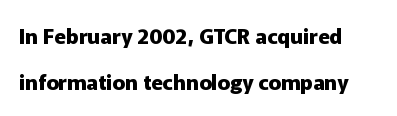
Q: Is the text bold? A: Yes.
Q: Is the text italic (slanted)? A: No, it is upright.
Q: Is the text underlined? A: No.
Q: How is the paragraph aligned? A: Left-aligned.
Q: Is the spacing between letters normal or unusually wide? A: Normal.
Q: Is the spacing between lines tight, normal or loose? A: Loose.
